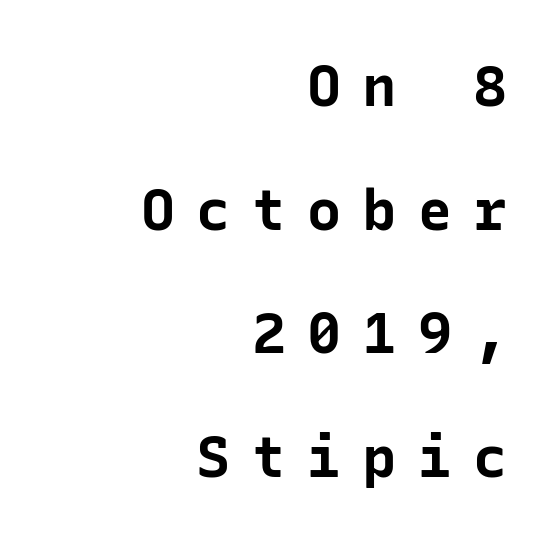
The image shows 57 px bold sans-serif type, upright, monospaced; set right-aligned, loose line spacing (2.17x), unusually wide letter spacing (+0.37 em), not underlined; low stroke contrast and a medium x-height.
